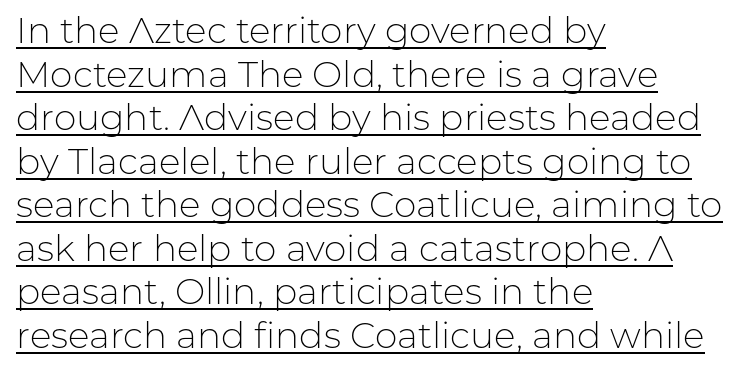
Q: Is the text bold? A: No.
Q: Is the text italic (slanted)? A: No, it is upright.
Q: Is the typeface a serif or a sans-serif typeface? A: Sans-serif.
Q: Is the text underlined? A: Yes.
Q: How is the paragraph aligned? A: Left-aligned.
Q: Is the spacing between letters normal or unusually wide? A: Normal.
Q: Width (condensed, normal, or wide)? A: Normal.
Q: Stroke contrast? A: Low.
Q: x-height? A: Medium.
Q: Monospaced? A: No.
